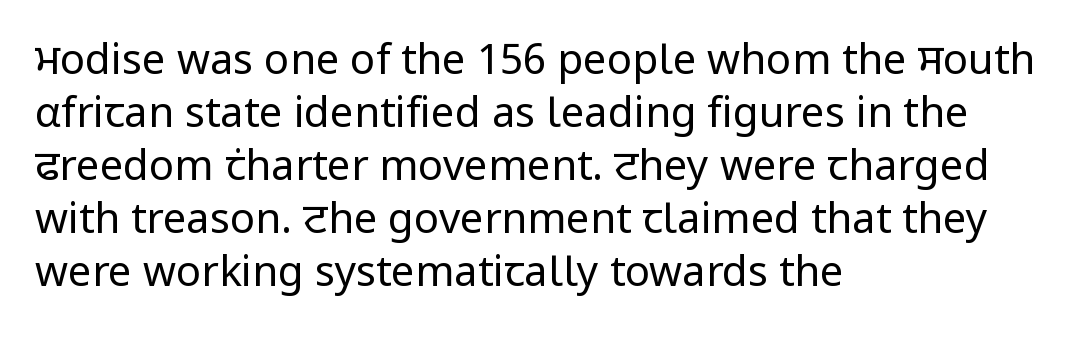
The image shows 42 px regular-weight sans-serif type, upright; set left-aligned, normal line spacing (1.26x), normal letter spacing, not underlined; low stroke contrast and a medium x-height.
